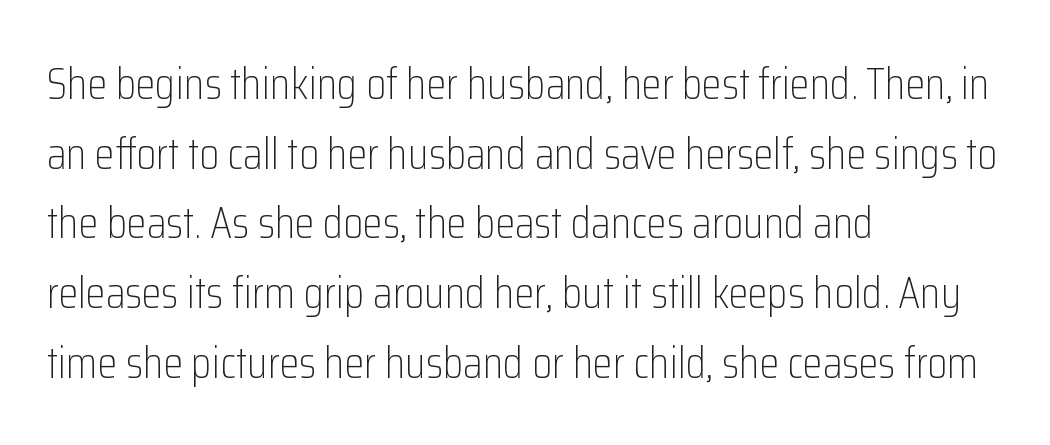
Q: Is the text bold? A: No.
Q: Is the text italic (slanted)? A: No, it is upright.
Q: Is the typeface a serif or a sans-serif typeface? A: Sans-serif.
Q: Is the text underlined? A: No.
Q: How is the paragraph aligned? A: Left-aligned.
Q: Is the spacing between letters normal or unusually wide? A: Normal.
Q: Is the spacing between lines tight, normal or loose? A: Normal.
Q: Width (condensed, normal, or wide)? A: Condensed.
Q: Stroke contrast? A: Low.
Q: x-height? A: Medium.
Q: Monospaced? A: No.
